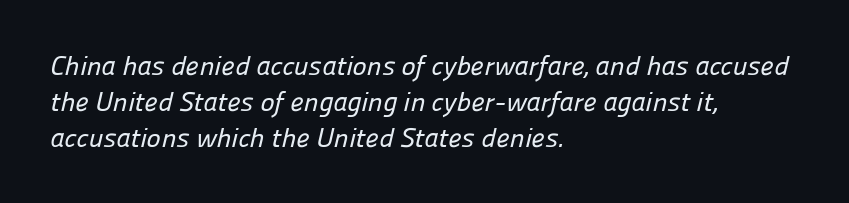
Q: Is the text underlined? A: No.
Q: How is the paragraph aligned? A: Left-aligned.
Q: Is the spacing between letters normal or unusually wide? A: Normal.
Q: Is the spacing between lines tight, normal or loose? A: Normal.
